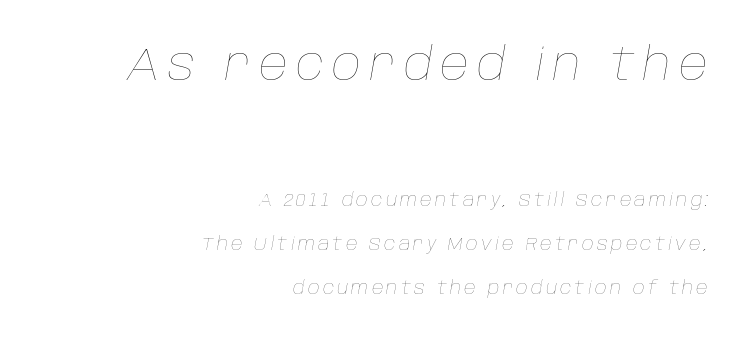
{"italic": "yes", "lean": "right", "slant_degrees": 10, "bold": "no", "weight": "thin", "width": "normal", "stroke_contrast": "low", "x_height": "large", "monospaced": "no", "underline": "no", "align": "right", "line_spacing": "loose", "line_spacing_ratio": 2.46, "larger_block": "first", "size_ratio": 2.5, "glyph_px": 45}
